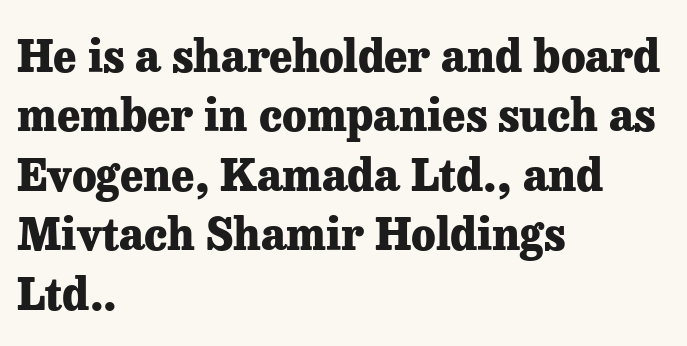
Q: Is the text bold? A: Yes.
Q: Is the text italic (slanted)? A: No, it is upright.
Q: Is the typeface a serif or a sans-serif typeface? A: Serif.
Q: Is the text underlined? A: No.
Q: How is the paragraph aligned? A: Left-aligned.
Q: Is the spacing between letters normal or unusually wide? A: Normal.
Q: Is the spacing between lines tight, normal or loose? A: Normal.
Q: Width (condensed, normal, or wide)? A: Normal.
Q: Stroke contrast? A: Low.
Q: x-height? A: Medium.
Q: Monospaced? A: No.
